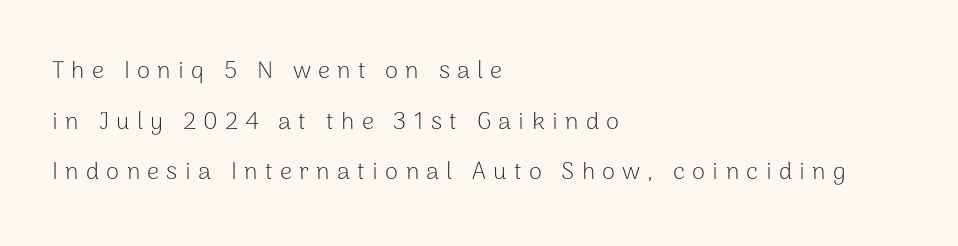
{"italic": "no", "bold": "no", "underline": "no", "align": "left", "line_spacing": "loose", "line_spacing_ratio": 2.11, "letter_spacing": "wide", "letter_spacing_em": 0.3, "glyph_px": 24}
